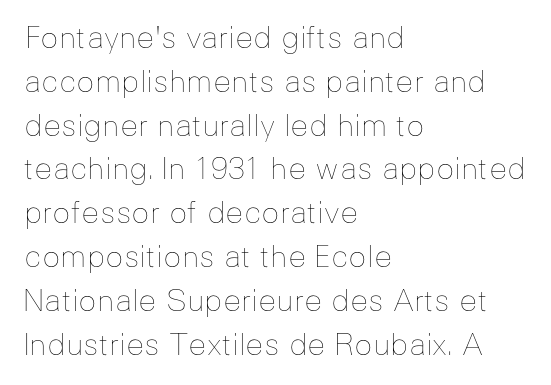
{"italic": "no", "bold": "no", "weight": "thin", "width": "normal", "stroke_contrast": "low", "x_height": "medium", "monospaced": "no", "underline": "no", "align": "left", "line_spacing": "normal", "line_spacing_ratio": 1.46, "letter_spacing": "normal", "letter_spacing_em": 0.0, "glyph_px": 30}
